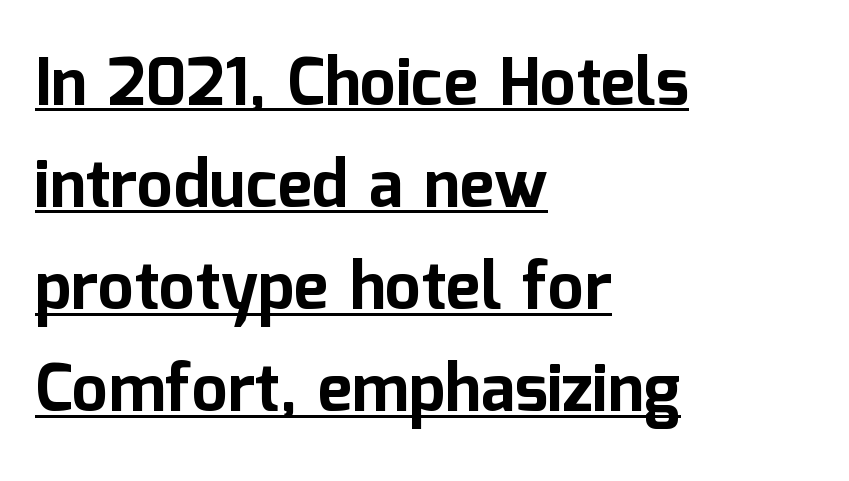
The image shows 65 px bold sans-serif type, upright; set left-aligned, normal line spacing (1.57x), normal letter spacing, underlined; low stroke contrast and a medium x-height.
